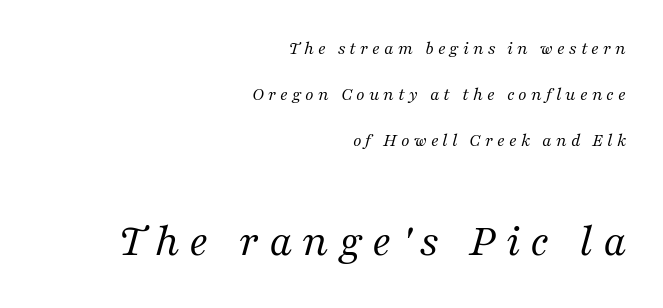
{"serif": "yes", "italic": "yes", "lean": "right", "slant_degrees": 16, "bold": "no", "weight": "regular", "width": "normal", "stroke_contrast": "medium", "x_height": "medium", "monospaced": "no", "underline": "no", "align": "right", "line_spacing": "loose", "line_spacing_ratio": 2.43, "letter_spacing": "wide", "letter_spacing_em": 0.21, "larger_block": "second", "size_ratio": 2.47, "glyph_px": 47}
